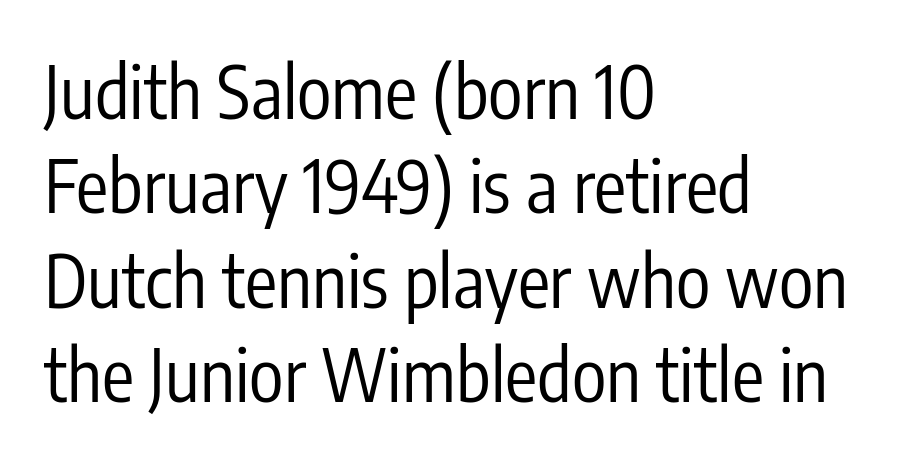
Each stroke keeps to a modest, everyday thickness or less. Students, note that the glyphs here touch the page at normal intervals. The specimen reads as upright at a glance. Whoever set this chose a conventional vertical rhythm.
